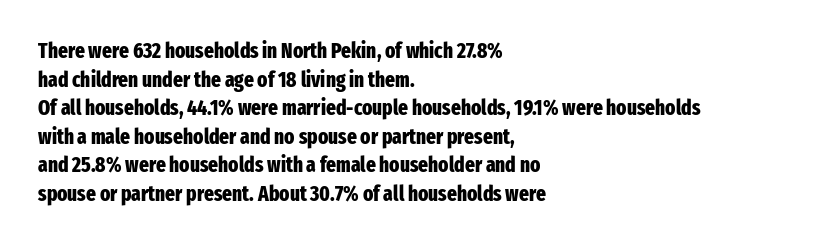
Notice how descenders clear the ascenders below comfortably — that's standard leading. Clear beneath every line of the passage. These lines are set flush left with a ragged right edge. The type sits square on the baseline with zero lean. Each word holds together tightly as a unit, with standard inter-letter gaps.
